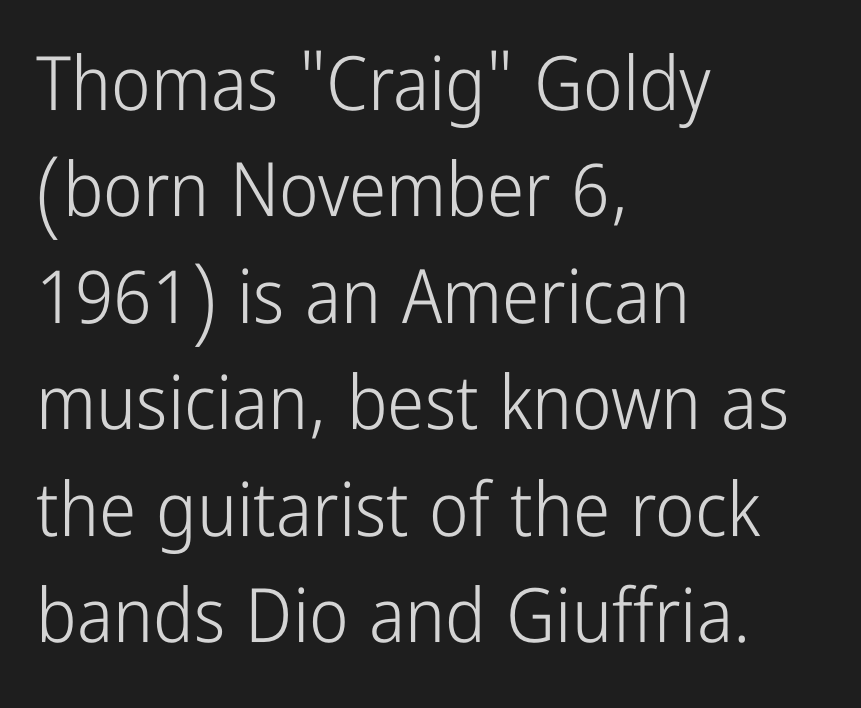
Q: Is the text bold? A: No.
Q: Is the text italic (slanted)? A: No, it is upright.
Q: Is the typeface a serif or a sans-serif typeface? A: Sans-serif.
Q: Is the text underlined? A: No.
Q: How is the paragraph aligned? A: Left-aligned.
Q: Is the spacing between letters normal or unusually wide? A: Normal.
Q: Is the spacing between lines tight, normal or loose? A: Normal.
Q: Width (condensed, normal, or wide)? A: Condensed.
Q: Stroke contrast? A: Low.
Q: x-height? A: Medium.
Q: Monospaced? A: No.
